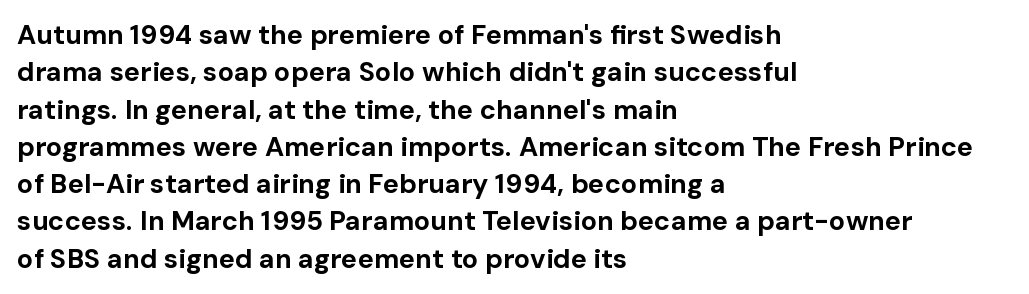
{"italic": "no", "bold": "yes", "underline": "no", "align": "left", "line_spacing": "normal", "line_spacing_ratio": 1.38, "letter_spacing": "normal", "letter_spacing_em": 0.0, "glyph_px": 27}
